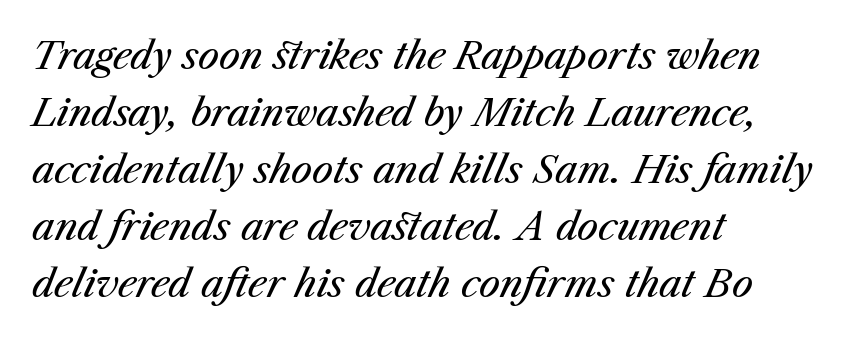
The image shows 38 px regular-weight type, italic (leaning right); set left-aligned, normal line spacing (1.5x), normal letter spacing, not underlined; medium stroke contrast and a medium x-height.
